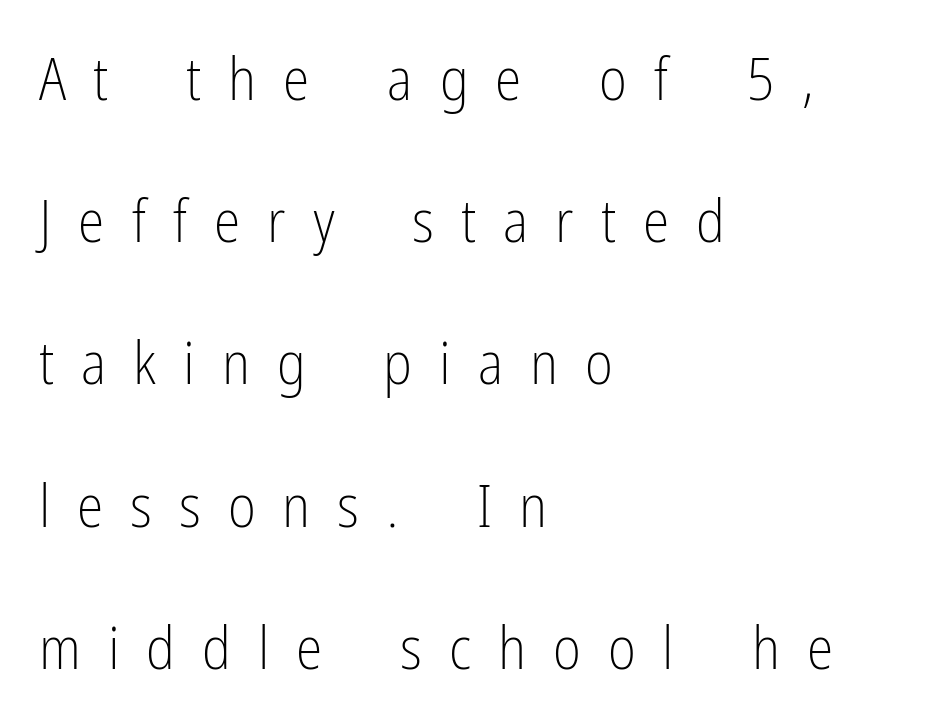
Q: Is the text bold? A: No.
Q: Is the text italic (slanted)? A: No, it is upright.
Q: Is the typeface a serif or a sans-serif typeface? A: Sans-serif.
Q: Is the text underlined? A: No.
Q: How is the paragraph aligned? A: Left-aligned.
Q: Is the spacing between letters normal or unusually wide? A: Unusually wide.
Q: Is the spacing between lines tight, normal or loose? A: Loose.
Q: Width (condensed, normal, or wide)? A: Condensed.
Q: Stroke contrast? A: Low.
Q: x-height? A: Medium.
Q: Monospaced? A: No.
